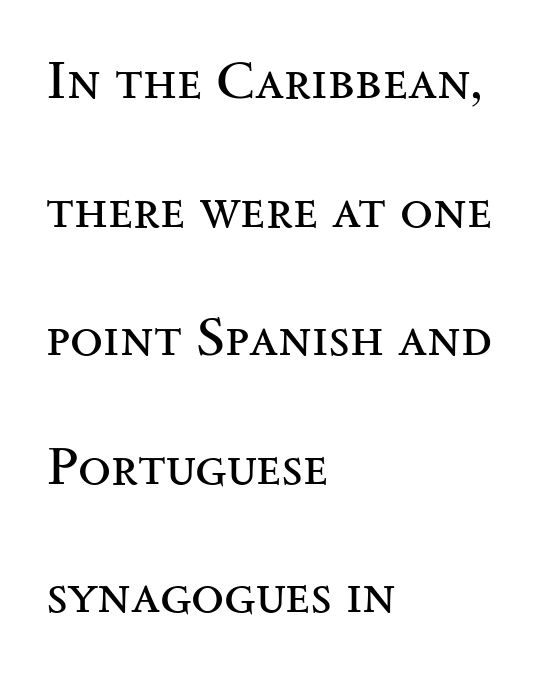
{"serif": "yes", "italic": "no", "bold": "no", "weight": "regular", "width": "wide", "stroke_contrast": "medium", "x_height": "small", "monospaced": "no", "underline": "no", "align": "left", "line_spacing": "loose", "line_spacing_ratio": 2.38, "letter_spacing": "normal", "letter_spacing_em": 0.0, "glyph_px": 54}
